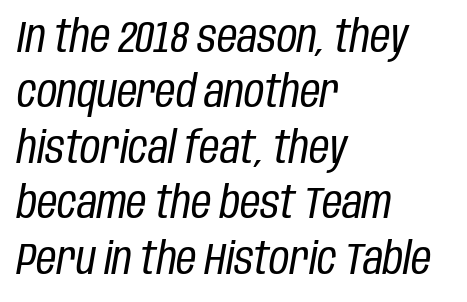
The image shows 44 px regular-weight, condensed type, italic (leaning right); set left-aligned, normal line spacing (1.26x), normal letter spacing, not underlined; low stroke contrast and a large x-height.
